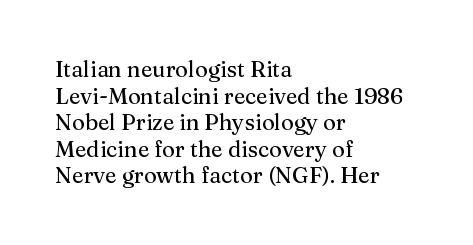
Q: Is the text italic (slanted)? A: No, it is upright.
Q: Is the text underlined? A: No.
Q: How is the paragraph aligned? A: Left-aligned.
Q: Is the spacing between letters normal or unusually wide? A: Normal.
